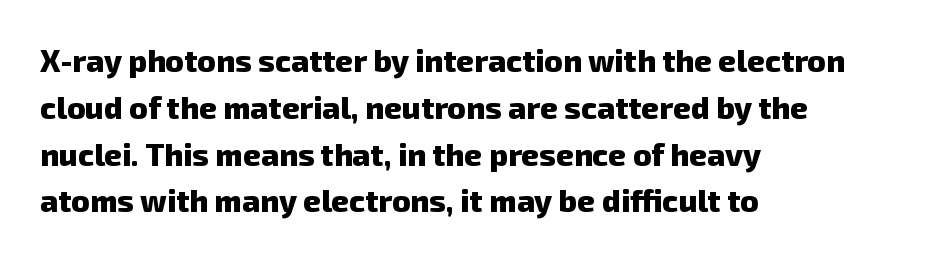
The image shows 31 px heavy sans-serif type; set left-aligned, normal line spacing (1.51x), normal letter spacing, not underlined; low stroke contrast and a medium x-height.
